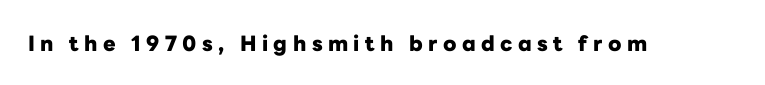
The image shows 21 px bold type, upright; set unusually wide letter spacing (+0.26 em), not underlined.
